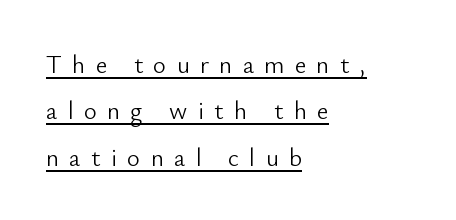
The image shows 25 px text type, upright; set left-aligned, line spacing 1.86x, unusually wide letter spacing (+0.41 em), underlined.
